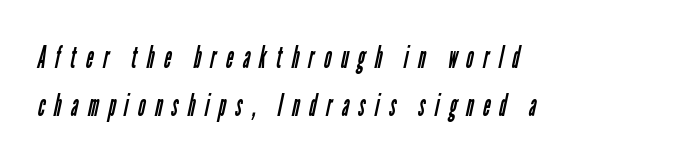
Each new line begins a customary step beneath the previous one. Descenders are the only things crossing below the line. This sample uses a sans-serif face. No extra ink here — the face is not bold. You could not count columns in this text — the font is proportionally spaced. The typesetter chose a ragged-right arrangement here.
